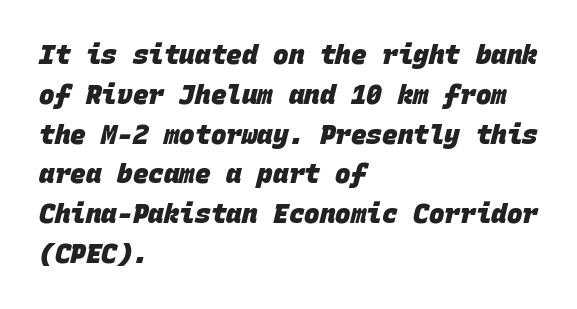
The image shows 26 px bold type; set left-aligned, normal line spacing (1.53x), normal letter spacing, not underlined.
